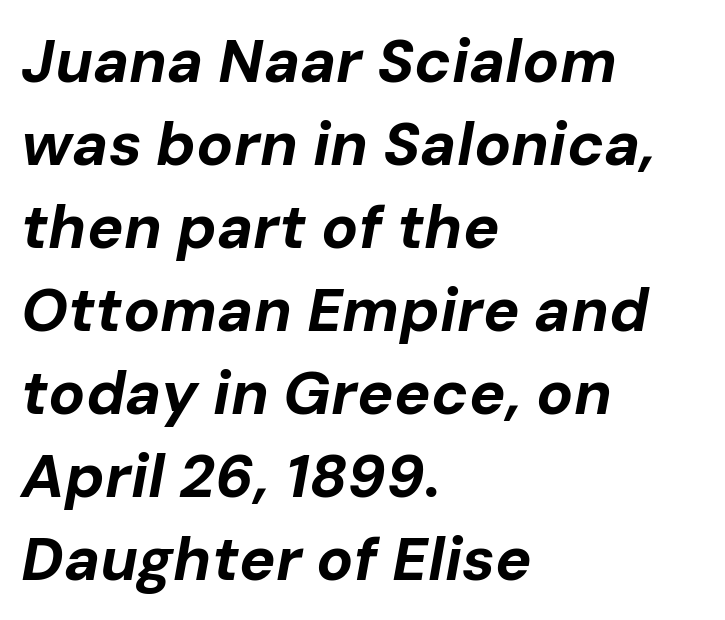
The image shows 61 px bold type, italic (leaning right); set left-aligned, normal line spacing (1.36x), normal letter spacing, not underlined; low stroke contrast and a medium x-height.
